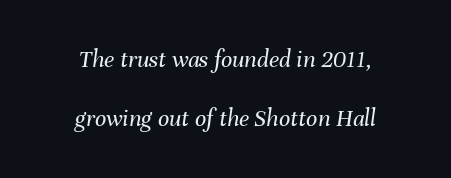
Q: Is the text bold? A: No.
Q: Is the text italic (slanted)? A: Yes, it leans right by about 8 degrees.
Q: Is the text underlined? A: No.
Q: How is the paragraph aligned? A: Centered.
Q: Is the spacing between letters normal or unusually wide? A: Normal.
Q: Is the spacing between lines tight, normal or loose? A: Loose.
